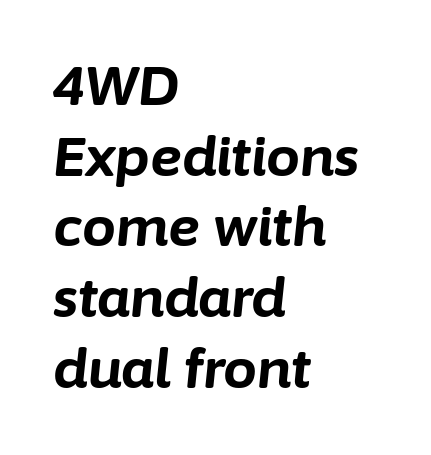
Q: Is the text bold? A: Yes.
Q: Is the text italic (slanted)? A: Yes, it leans right by about 6 degrees.
Q: Is the text underlined? A: No.
Q: How is the paragraph aligned? A: Left-aligned.
Q: Is the spacing between letters normal or unusually wide? A: Normal.
Q: Is the spacing between lines tight, normal or loose? A: Normal.
Q: Width (condensed, normal, or wide)? A: Normal.
Q: Stroke contrast? A: Low.
Q: x-height? A: Medium.
Q: Monospaced? A: No.
